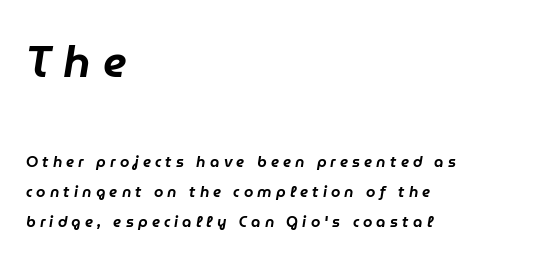
The block of text is sparse from top to bottom, with ample space between rows. Slanted lettering throughout. The letters in the upper block stand taller than those in the block below. Type without underlining.
